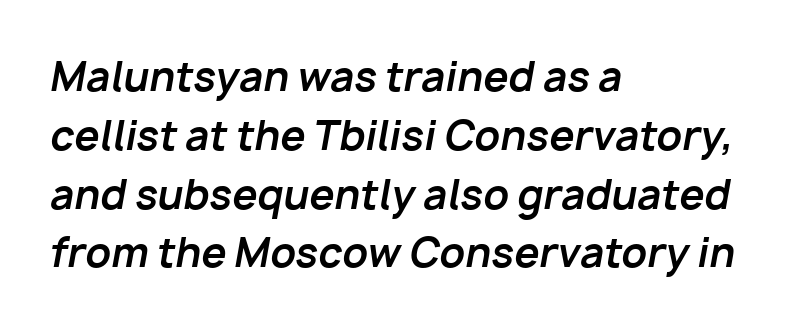
The paragraph has a hard left edge and a soft right edge. The specimen omits any rule beneath the text block's lines. Slant detected: the letters are inclined. The space between consecutive lines is moderate.
